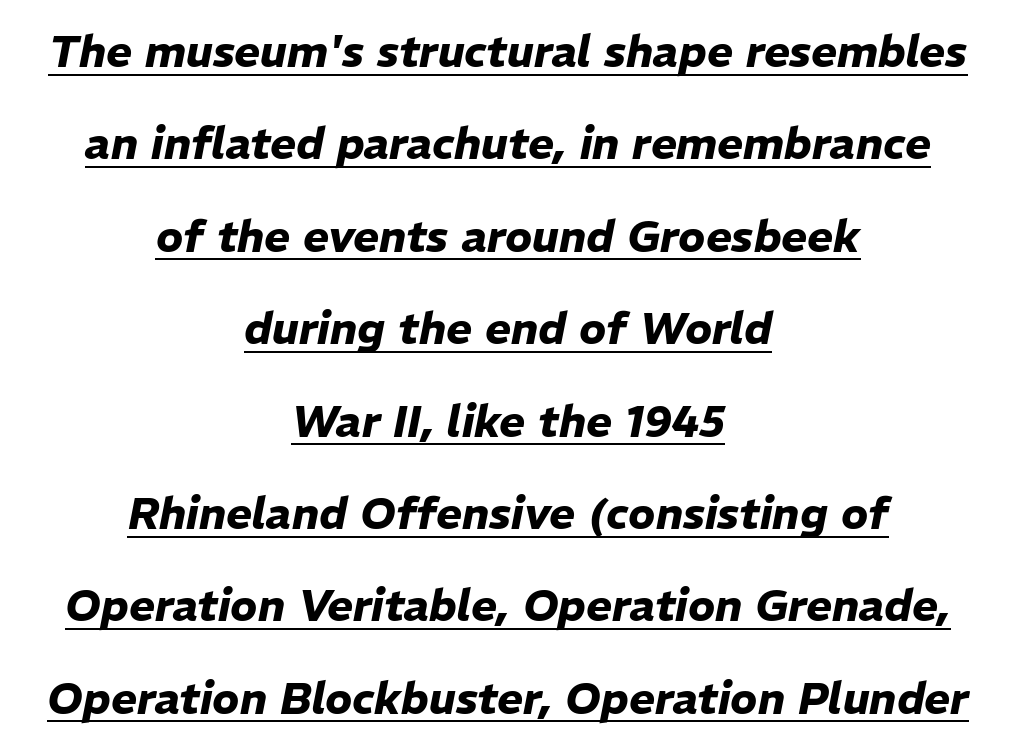
The image shows 44 px heavy type, italic (leaning right); set centered, loose line spacing (2.1x), normal letter spacing, underlined; low stroke contrast and a medium x-height.
